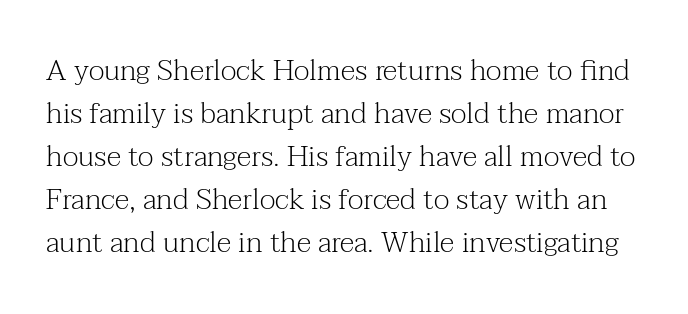
Q: Is the text bold? A: No.
Q: Is the text italic (slanted)? A: No, it is upright.
Q: Is the typeface a serif or a sans-serif typeface? A: Serif.
Q: Is the text underlined? A: No.
Q: Is the spacing between letters normal or unusually wide? A: Normal.
Q: Is the spacing between lines tight, normal or loose? A: Normal.
Q: Width (condensed, normal, or wide)? A: Normal.
Q: Stroke contrast? A: Medium.
Q: x-height? A: Medium.
Q: Monospaced? A: No.
